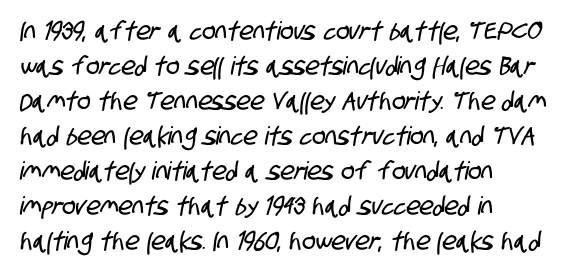
The space beneath each line is pristine and unruled. Short and long lines alike share a common starting point at left. Interline gaps are of average width in this sample. The type is set solid horizontally, with unmodified tracking.
